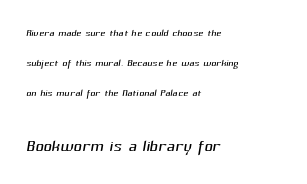
{"bold": "no", "underline": "no", "align": "left", "line_spacing": "loose", "line_spacing_ratio": 2.13, "letter_spacing": "normal", "letter_spacing_em": 0.0, "larger_block": "second", "size_ratio": 1.64, "glyph_px": 23}
